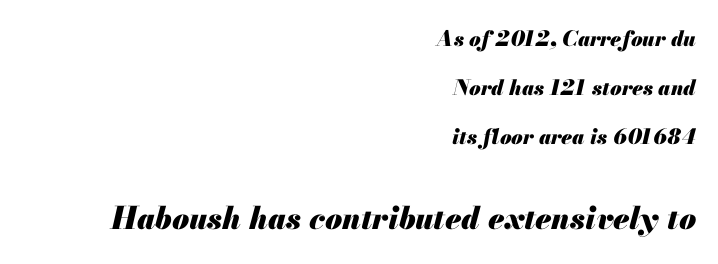
A great deal of white space separates one row of letters from the next. The specimen omits any rule beneath the text block's lines. You could not count columns in this text — the font is proportionally spaced. What weight is shown? A full bold with thick strokes. Emphasis-style slanted type is in use.
